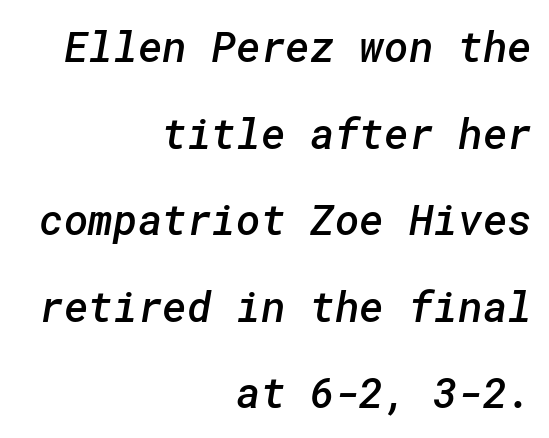
The space directly below the letters is spotless. You could fit nearly another row in the gap between these rows. Does the type have serifs? No, each stem ends abruptly. Spacing between characters is what you'd get straight out of the box.
